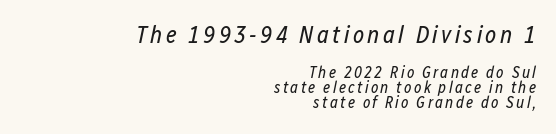
This sample trades vertical openness for compactness between lines. Descenders hang freely into open space. Which chunk is bigger? The first one — the top block dwarfs the bottom. Compared with ordinary roman type, these characters are visibly tilted.
